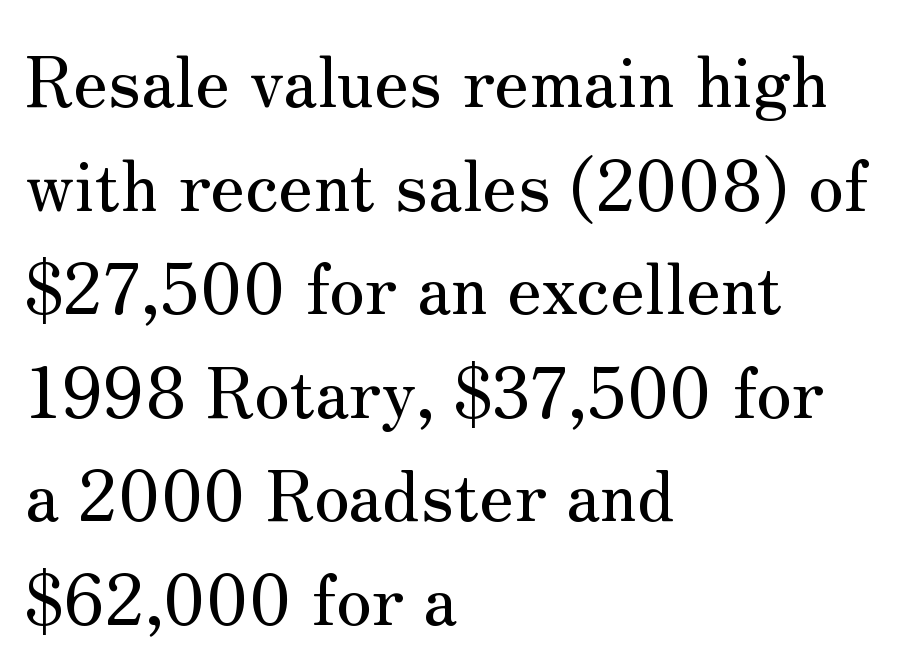
{"serif": "yes", "italic": "no", "width": "normal", "stroke_contrast": "medium", "x_height": "small", "monospaced": "no", "underline": "no", "align": "left", "line_spacing": "normal", "line_spacing_ratio": 1.48, "letter_spacing": "normal", "letter_spacing_em": 0.0, "glyph_px": 70}
